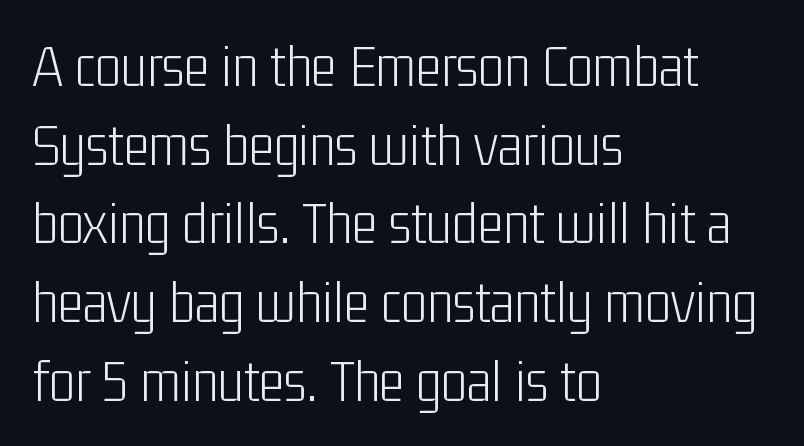
{"serif": "no", "italic": "no", "bold": "no", "weight": "light", "width": "condensed", "stroke_contrast": "low", "x_height": "medium", "monospaced": "no", "underline": "no", "align": "left", "line_spacing": "normal", "line_spacing_ratio": 1.29, "letter_spacing": "normal", "letter_spacing_em": 0.0, "glyph_px": 61}
